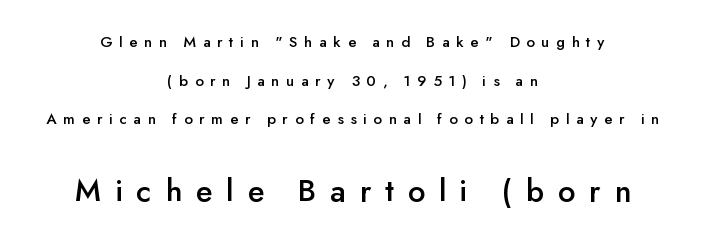
The image shows 33 px sans-serif type, upright; set centered, loose line spacing (2.41x), unusually wide letter spacing (+0.42 em), not underlined; the second (bottom) block is 2.06x larger; low stroke contrast and a small x-height.
